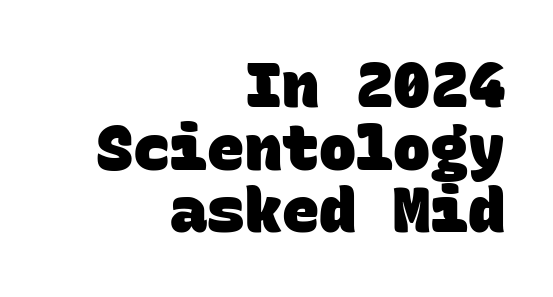
The glyphs are unaccompanied by any horizontal stroke below them. You could barely slide anything between these rows. Horizontally, the lines are justified to the trailing edge only. Nobody touched the tracking dial on this one.
